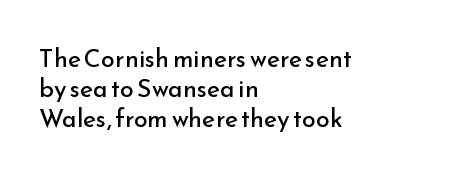
Q: Is the text bold? A: No.
Q: Is the text italic (slanted)? A: No, it is upright.
Q: Is the text underlined? A: No.
Q: How is the paragraph aligned? A: Left-aligned.
Q: Is the spacing between letters normal or unusually wide? A: Normal.
